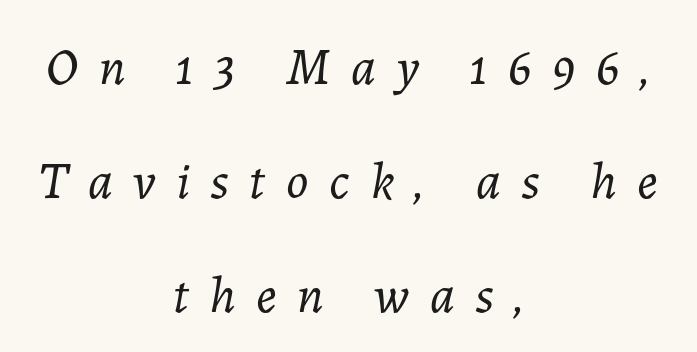
Q: Is the text bold? A: No.
Q: Is the text italic (slanted)? A: Yes, it leans right by about 7 degrees.
Q: Is the text underlined? A: No.
Q: How is the paragraph aligned? A: Centered.
Q: Is the spacing between letters normal or unusually wide? A: Unusually wide.
Q: Is the spacing between lines tight, normal or loose? A: Loose.
Q: Width (condensed, normal, or wide)? A: Normal.
Q: Stroke contrast? A: Low.
Q: x-height? A: Medium.
Q: Monospaced? A: No.
